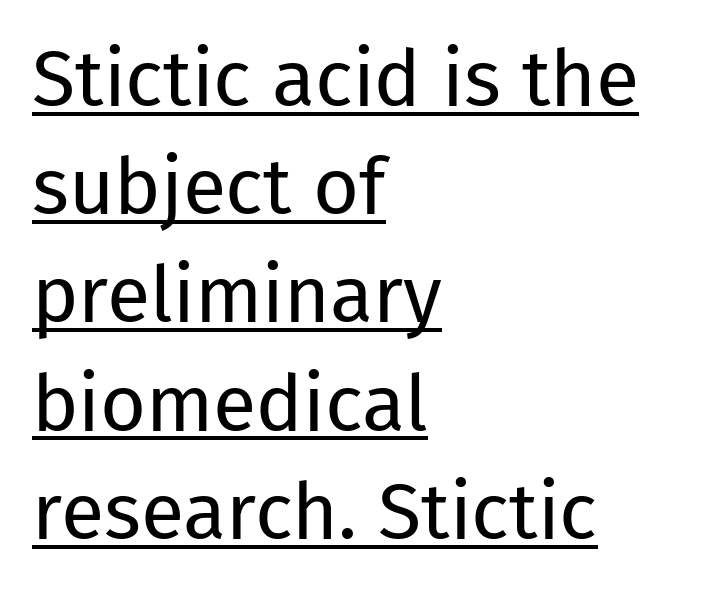
The image shows 79 px regular-weight sans-serif type, upright; set left-aligned, normal line spacing (1.37x), normal letter spacing, underlined; low stroke contrast and a medium x-height.
